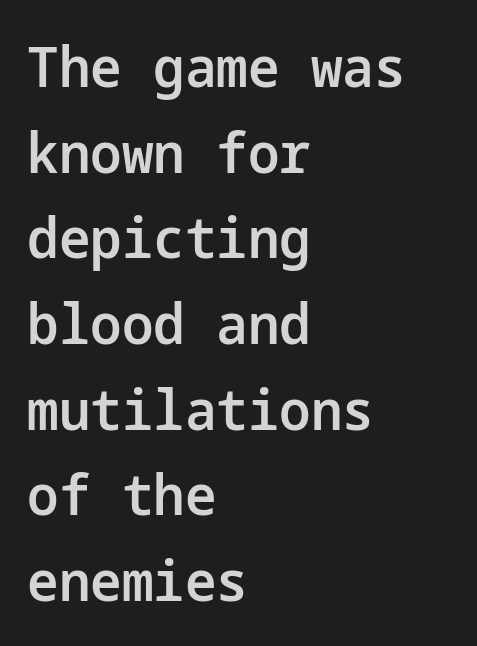
The image shows 56 px semibold sans-serif type, upright; set left-aligned, normal line spacing (1.53x), normal letter spacing, not underlined; low stroke contrast and a medium x-height.
